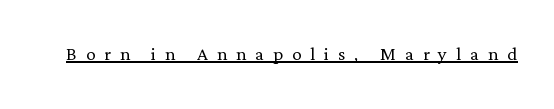
{"italic": "no", "bold": "no", "underline": "yes", "letter_spacing": "wide", "letter_spacing_em": 0.37, "glyph_px": 24}
